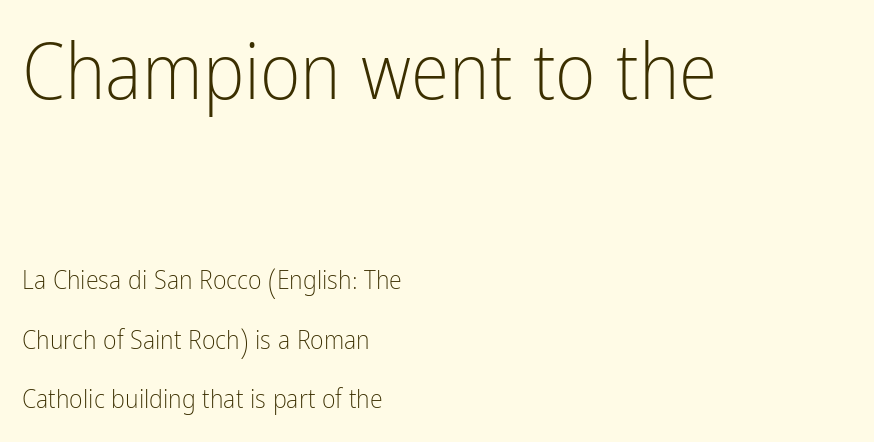
Students, observe: this is what heavily led, spacious text looks like. Nothing sits at the stroke ends, so this counts as sans-serif. Proportional: the letters do not fall into vertical columns. Standard letterfit; no display-style spreading of the glyphs. Posture: vertical.
